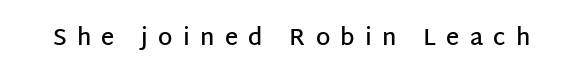
Q: Is the text bold? A: Semi-bold.
Q: Is the text italic (slanted)? A: No, it is upright.
Q: Is the text underlined? A: No.
Q: Is the spacing between letters normal or unusually wide? A: Unusually wide.
